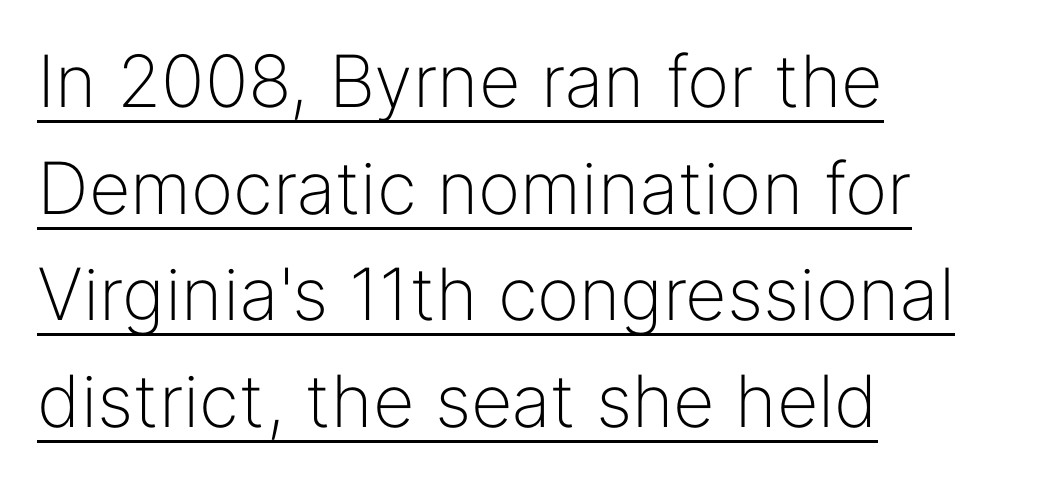
The image shows 72 px light sans-serif type, upright; set left-aligned, normal line spacing (1.48x), normal letter spacing, underlined; low stroke contrast and a medium x-height.
